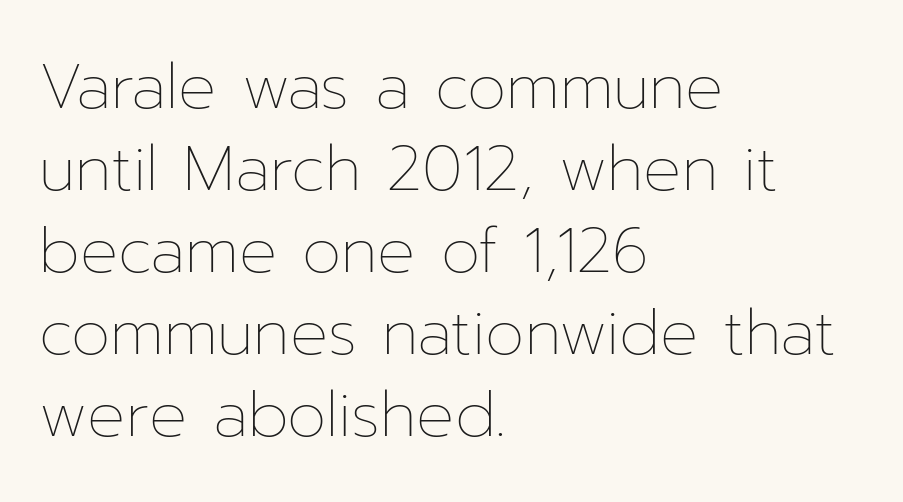
{"italic": "no", "bold": "no", "weight": "thin", "width": "normal", "stroke_contrast": "low", "x_height": "medium", "monospaced": "no", "underline": "no", "align": "left", "line_spacing": "normal", "line_spacing_ratio": 1.3, "letter_spacing": "normal", "letter_spacing_em": 0.0, "glyph_px": 63}
